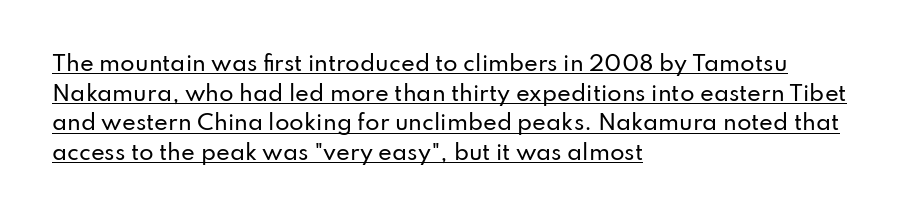
Q: Is the text italic (slanted)? A: No, it is upright.
Q: Is the text underlined? A: Yes.
Q: How is the paragraph aligned? A: Left-aligned.
Q: Is the spacing between letters normal or unusually wide? A: Normal.
Q: Is the spacing between lines tight, normal or loose? A: Normal.
